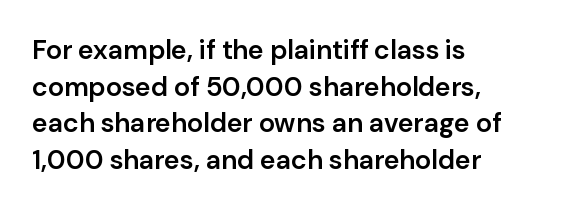
Successive baselines arrive at the customary interval. Nothing unusual about the tracking: characters are spaced as the font intends. Clear beneath every line of the passage. The lettering stays uniformly vertical, giving the passage a roman look. A somewhat darkened texture: the type is semibold rather than bold. Left-aligned paragraph, ragged on the right.
